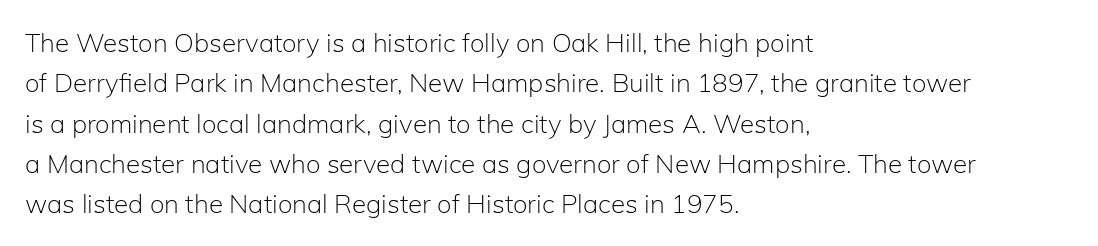
{"italic": "no", "bold": "no", "underline": "no", "align": "left", "line_spacing": "normal", "line_spacing_ratio": 1.55, "letter_spacing": "normal", "letter_spacing_em": 0.0, "glyph_px": 26}
